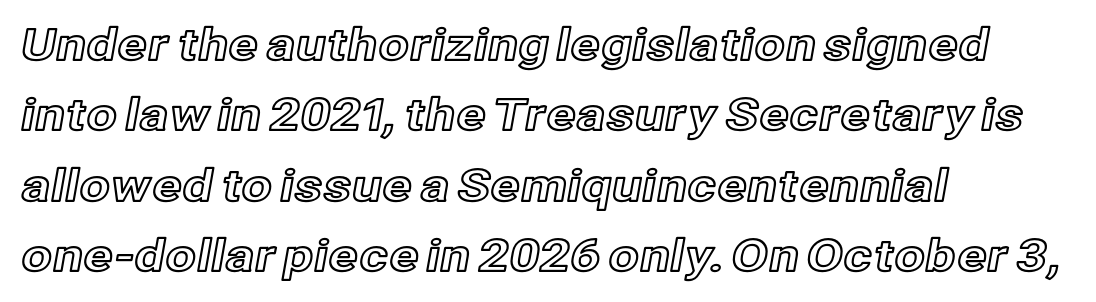
Q: Is the text italic (slanted)? A: Yes.
Q: Is the text underlined? A: No.
Q: How is the paragraph aligned? A: Left-aligned.
Q: Is the spacing between letters normal or unusually wide? A: Normal.
Q: Is the spacing between lines tight, normal or loose? A: Normal.
Q: Width (condensed, normal, or wide)? A: Normal.
Q: x-height? A: Medium.
Q: Monospaced? A: No.
